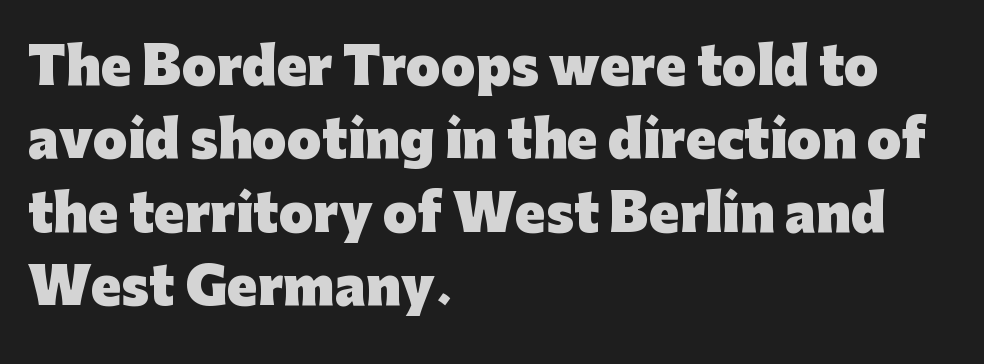
Default kerning and tracking; the words read as compact shapes. Every row of glyphs begins at an identical x-position on the left. Nothing sits at the stroke ends, so this counts as sans-serif. Plain, unruled lines of type.
